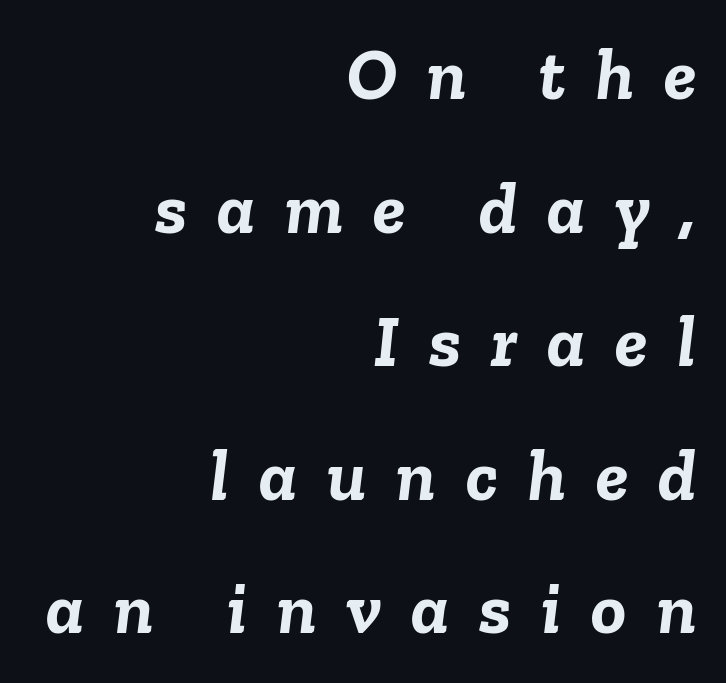
The image shows 73 px semibold type, italic (leaning right); set right-aligned, line spacing 1.83x, unusually wide letter spacing (+0.41 em), not underlined; low stroke contrast and a medium x-height.
